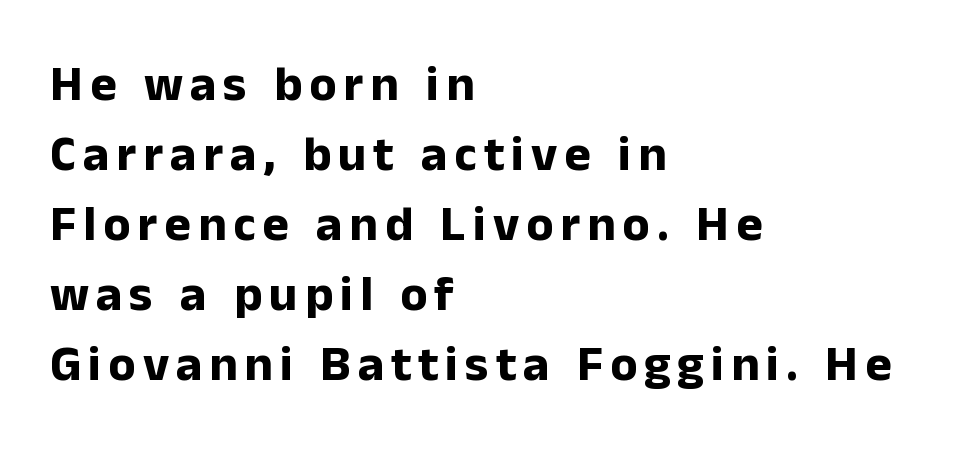
The passage shown is typed in a proportional face where columns would drift. Designer's note — italics off, roman on. The text block is weighted toward the left margin, trailing off unevenly rightward. No word sits above an underline.
